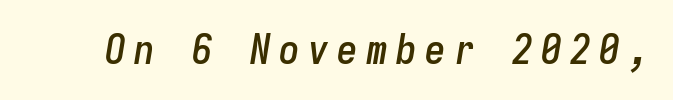
Q: Is the text italic (slanted)? A: Yes, it leans right by about 9 degrees.
Q: Is the text underlined? A: No.
Q: Is the spacing between letters normal or unusually wide? A: Unusually wide.
Q: Width (condensed, normal, or wide)? A: Condensed.
Q: Stroke contrast? A: Low.
Q: x-height? A: Medium.
Q: Monospaced? A: Yes.
